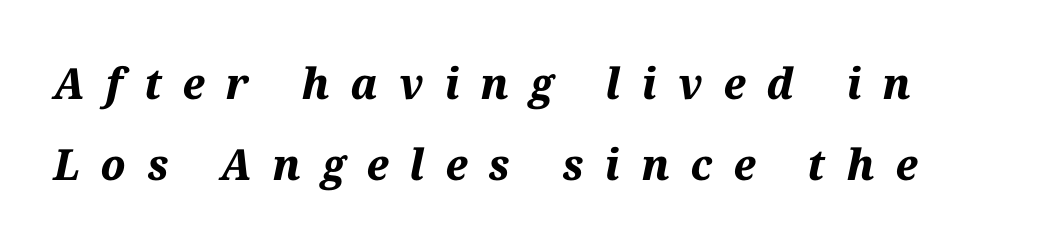
The image shows 43 px bold type, italic (leaning right); set line spacing 1.89x, unusually wide letter spacing (+0.49 em), not underlined; medium stroke contrast and a medium x-height.
